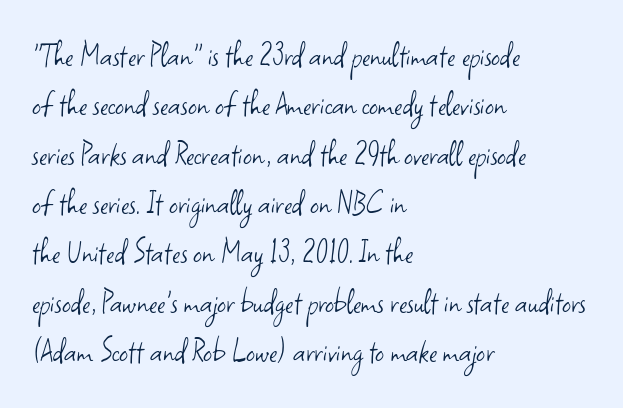
The image shows 35 px light sans-serif type; set left-aligned, normal line spacing (1.41x), normal letter spacing, not underlined; low stroke contrast and a small x-height.
